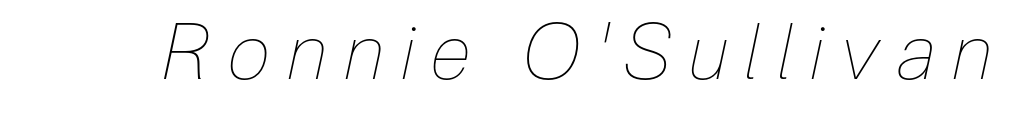
Q: Is the text bold? A: No.
Q: Is the text italic (slanted)? A: Yes, it leans right by about 12 degrees.
Q: Is the text underlined? A: No.
Q: Is the spacing between letters normal or unusually wide? A: Unusually wide.
Q: Width (condensed, normal, or wide)? A: Condensed.
Q: Stroke contrast? A: Low.
Q: x-height? A: Medium.
Q: Monospaced? A: No.
